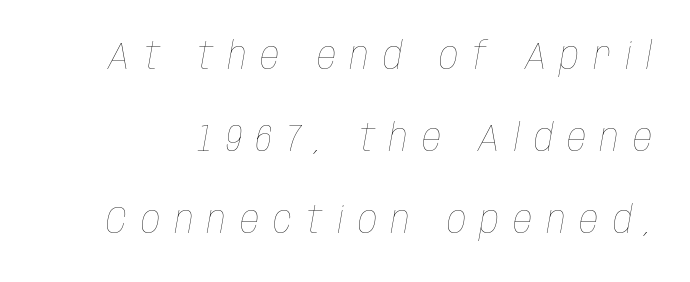
{"italic": "yes", "lean": "right", "slant_degrees": 10, "bold": "no", "weight": "thin", "width": "condensed", "stroke_contrast": "low", "x_height": "large", "monospaced": "no", "underline": "no", "line_spacing": "loose", "line_spacing_ratio": 2.16, "letter_spacing": "wide", "letter_spacing_em": 0.37, "glyph_px": 38}
